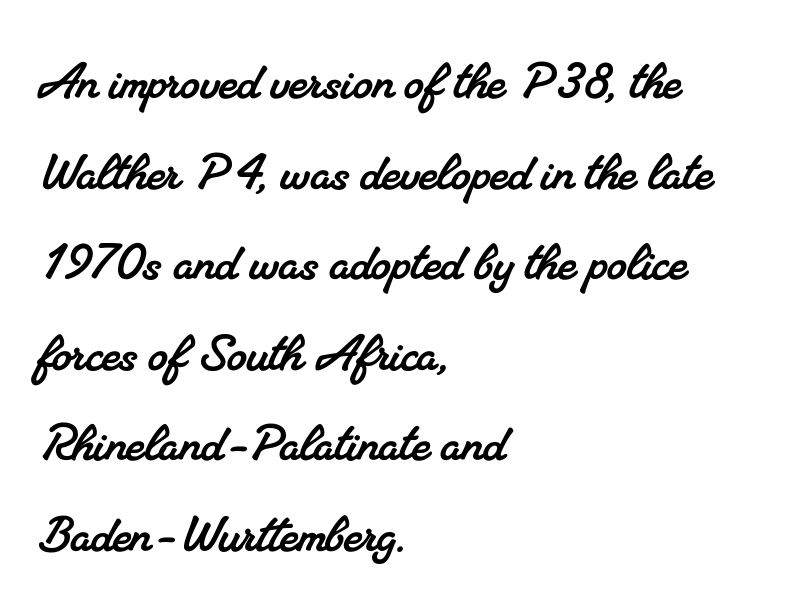
All the whitespace from short lines collects on the right. The rendering uses a moderate line-height, typical for paragraphs. The face used here is proportionally spaced, like ordinary book or web type. Underlining? Definitely not there. Letterform terminals end in serifs throughout the passage. Does extra space separate the letters? No, they use regular spacing.
